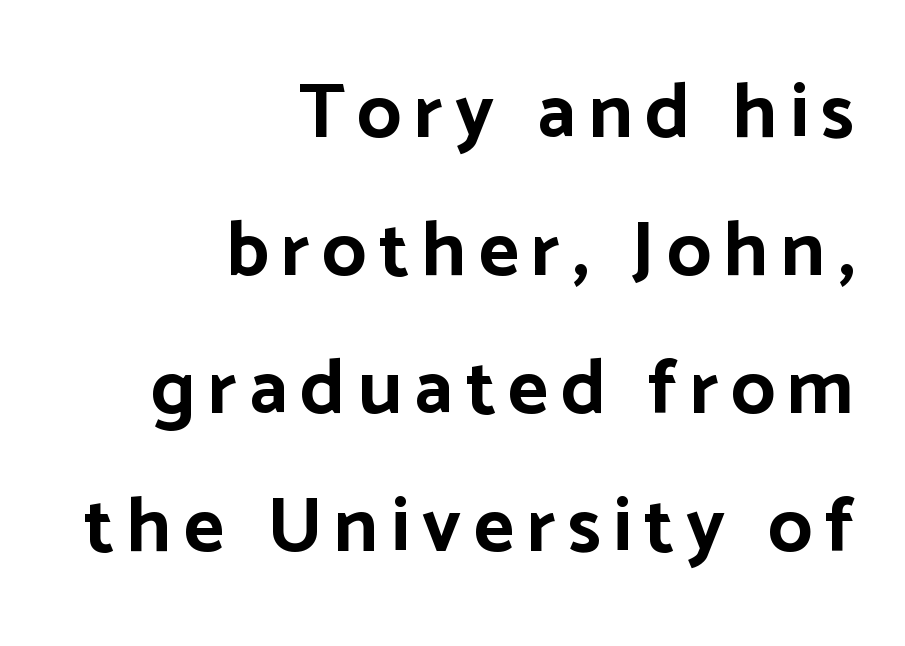
Q: Is the text bold? A: Yes.
Q: Is the text italic (slanted)? A: No, it is upright.
Q: Is the typeface a serif or a sans-serif typeface? A: Sans-serif.
Q: Is the text underlined? A: No.
Q: How is the paragraph aligned? A: Right-aligned.
Q: Width (condensed, normal, or wide)? A: Normal.
Q: Stroke contrast? A: Low.
Q: x-height? A: Medium.
Q: Monospaced? A: No.
